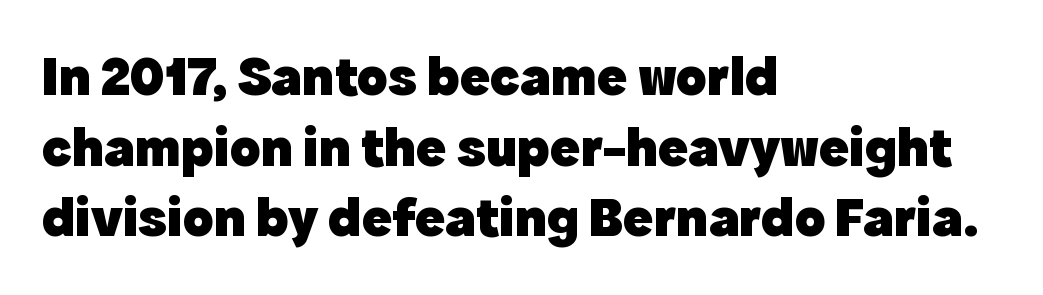
Q: Is the text bold? A: Yes.
Q: Is the text italic (slanted)? A: No, it is upright.
Q: Is the typeface a serif or a sans-serif typeface? A: Sans-serif.
Q: Is the text underlined? A: No.
Q: How is the paragraph aligned? A: Left-aligned.
Q: Is the spacing between letters normal or unusually wide? A: Normal.
Q: Is the spacing between lines tight, normal or loose? A: Normal.
Q: Width (condensed, normal, or wide)? A: Normal.
Q: x-height? A: Medium.
Q: Monospaced? A: No.
